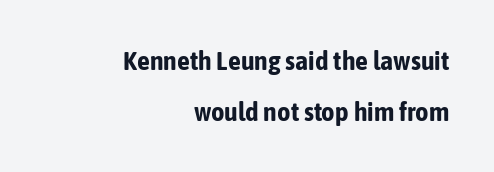
Q: Is the text bold? A: Yes.
Q: Is the text italic (slanted)? A: No, it is upright.
Q: Is the text underlined? A: No.
Q: How is the paragraph aligned? A: Right-aligned.
Q: Is the spacing between letters normal or unusually wide? A: Normal.
Q: Is the spacing between lines tight, normal or loose? A: Loose.
